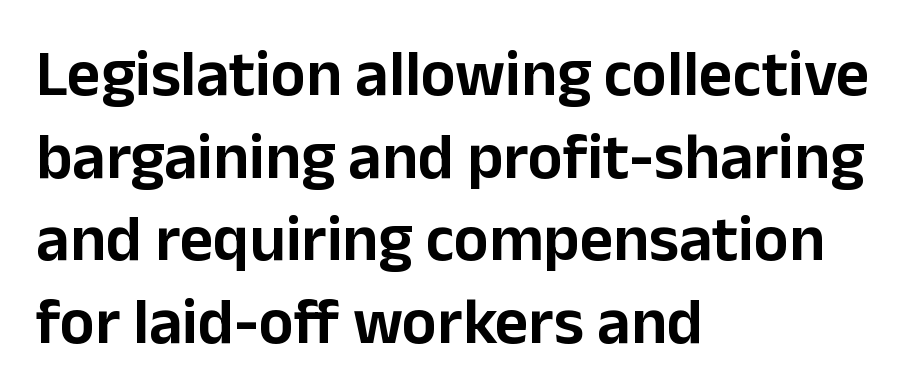
Q: Is the text italic (slanted)? A: No, it is upright.
Q: Is the typeface a serif or a sans-serif typeface? A: Sans-serif.
Q: Is the text underlined? A: No.
Q: How is the paragraph aligned? A: Left-aligned.
Q: Is the spacing between letters normal or unusually wide? A: Normal.
Q: Is the spacing between lines tight, normal or loose? A: Normal.
Q: Width (condensed, normal, or wide)? A: Normal.
Q: Stroke contrast? A: Low.
Q: x-height? A: Medium.
Q: Monospaced? A: No.
